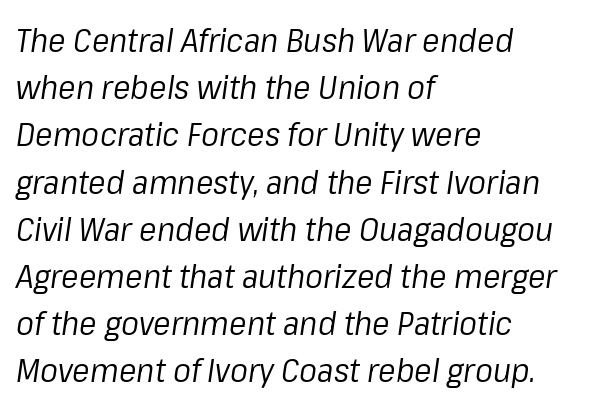
How would I describe the line gaps? Plain and ordinary. Proportional: the letters do not fall into vertical columns. Underlining? Definitely not there. A typesetter would mark this as italic. Caption: multi-line text, flush left, ragged right.
